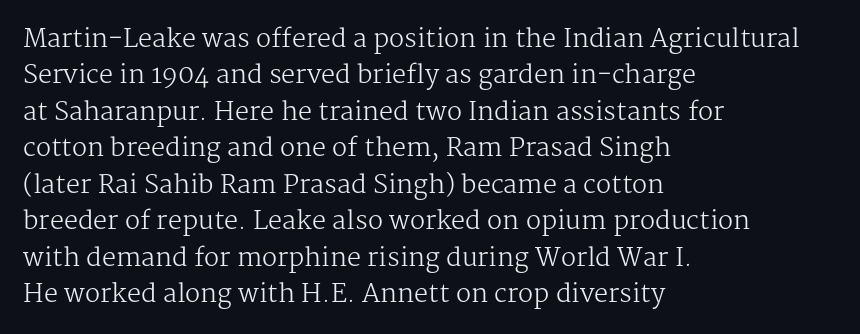
{"italic": "no", "bold": "no", "underline": "no", "align": "left", "line_spacing": "normal", "line_spacing_ratio": 1.46, "letter_spacing": "normal", "letter_spacing_em": 0.0, "glyph_px": 25}
